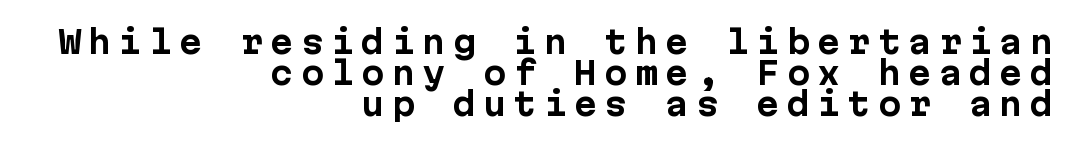
Serif or sans? Sans — the stroke terminals are bare. What weight is shown? A full bold with thick strokes. The lines are packed closely together with very little leading. Lines of text with bare space underneath.
